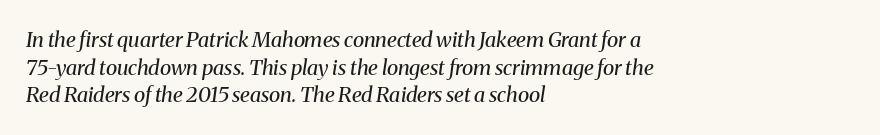
Notice how the passage keeps a crisp vertical edge on the left only. Inter-character spacing is left at the font's built-in metrics. Plain, unruled lines of type. The letterforms sit at book weight or below.
